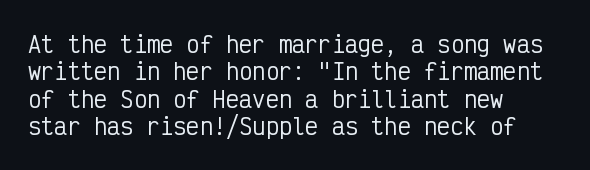
The image shows 22 px text type, upright; set left-aligned, normal line spacing (1.25x), normal letter spacing, not underlined.
